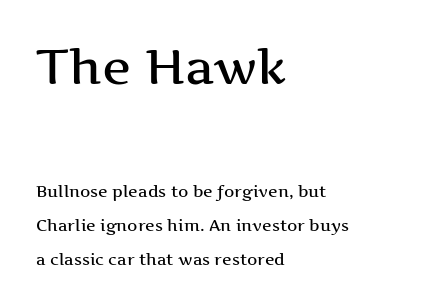
Q: Is the text italic (slanted)? A: No, it is upright.
Q: Is the typeface a serif or a sans-serif typeface? A: Serif.
Q: Is the text underlined? A: No.
Q: How is the paragraph aligned? A: Left-aligned.
Q: Is the spacing between letters normal or unusually wide? A: Normal.
Q: Is the spacing between lines tight, normal or loose? A: Loose.
Q: Which block of text is set in a larger size, the first (top) or the second (bottom)? A: The first (top) one.
Q: Width (condensed, normal, or wide)? A: Wide.
Q: Stroke contrast? A: Medium.
Q: x-height? A: Medium.
Q: Monospaced? A: No.
